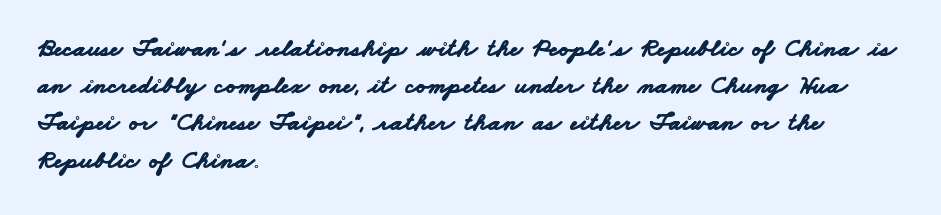
The image shows 26 px bold type; set left-aligned, normal line spacing (1.43x), normal letter spacing, not underlined.
